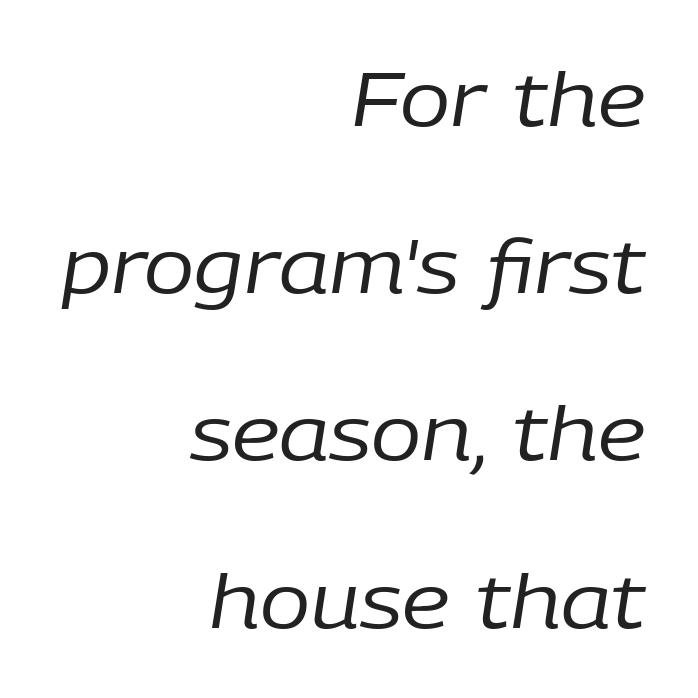
{"italic": "yes", "lean": "right", "slant_degrees": 9, "bold": "no", "weight": "regular", "width": "normal", "stroke_contrast": "low", "x_height": "medium", "monospaced": "no", "underline": "no", "align": "right", "line_spacing": "loose", "line_spacing_ratio": 2.23, "letter_spacing": "normal", "letter_spacing_em": 0.0, "glyph_px": 75}
